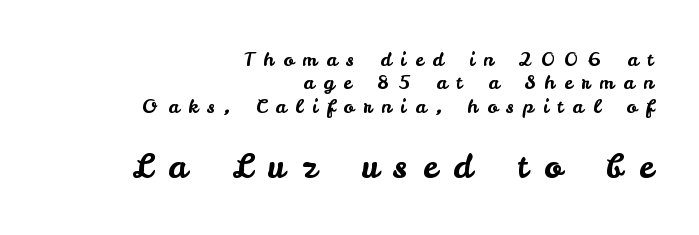
The image shows 33 px sans-serif type; set right-aligned, line spacing 1.23x, unusually wide letter spacing (+0.48 em), not underlined; the second (bottom) block is 1.74x larger; low stroke contrast and a small x-height.
